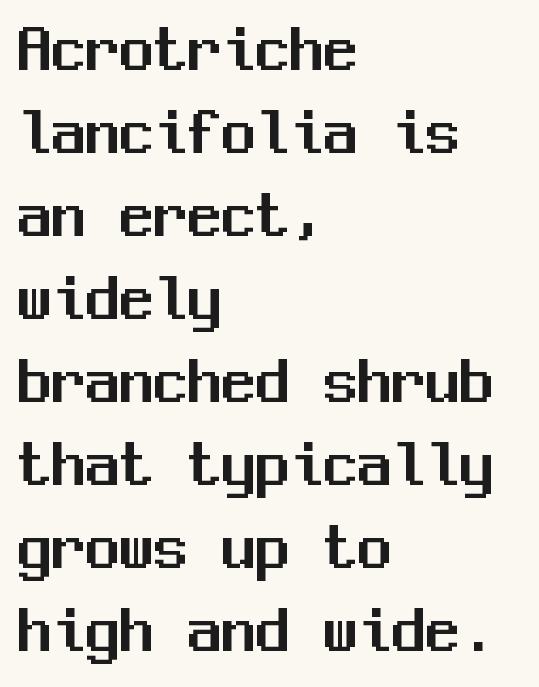
The image shows 68 px sans-serif type, upright, monospaced; set left-aligned, line spacing 1.22x, normal letter spacing, not underlined; medium stroke contrast and a medium x-height.
